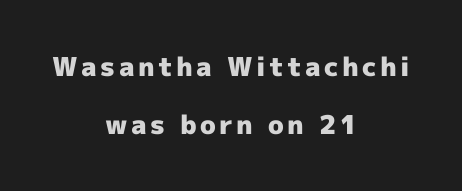
{"italic": "no", "bold": "yes", "underline": "no", "align": "center", "line_spacing": "loose", "line_spacing_ratio": 2.23, "glyph_px": 26}
